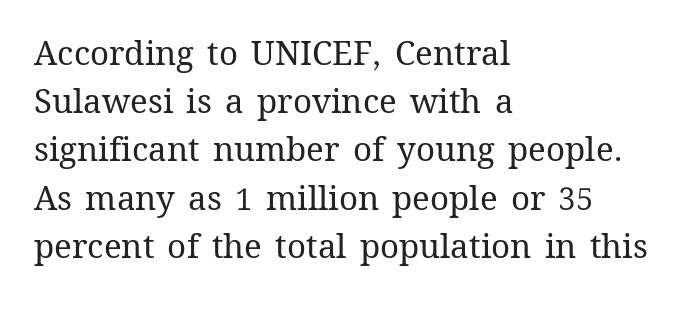
Q: Is the text bold? A: No.
Q: Is the text italic (slanted)? A: No, it is upright.
Q: Is the text underlined? A: No.
Q: How is the paragraph aligned? A: Left-aligned.
Q: Is the spacing between letters normal or unusually wide? A: Normal.
Q: Is the spacing between lines tight, normal or loose? A: Normal.
Q: Width (condensed, normal, or wide)? A: Normal.
Q: Stroke contrast? A: Medium.
Q: x-height? A: Medium.
Q: Monospaced? A: No.
